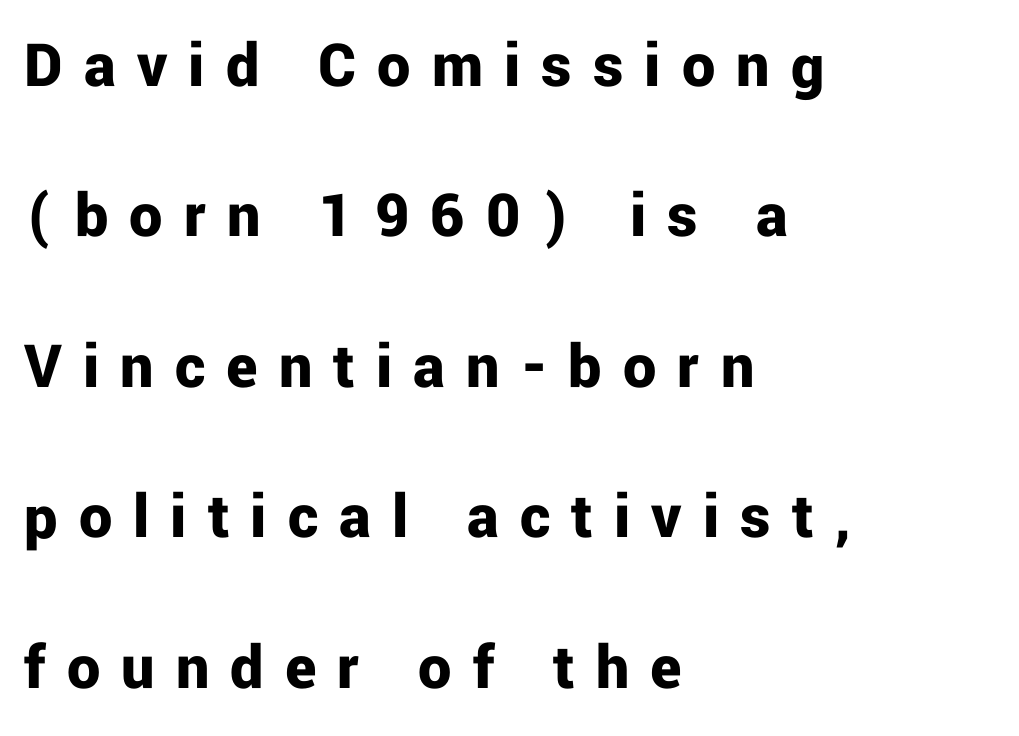
Q: Is the text bold? A: Yes.
Q: Is the text italic (slanted)? A: No, it is upright.
Q: Is the typeface a serif or a sans-serif typeface? A: Sans-serif.
Q: Is the text underlined? A: No.
Q: How is the paragraph aligned? A: Left-aligned.
Q: Is the spacing between letters normal or unusually wide? A: Unusually wide.
Q: Is the spacing between lines tight, normal or loose? A: Loose.
Q: Width (condensed, normal, or wide)? A: Normal.
Q: Stroke contrast? A: Low.
Q: x-height? A: Medium.
Q: Monospaced? A: No.
